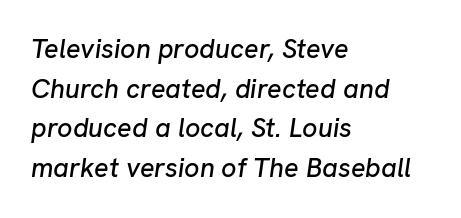
Q: Is the text italic (slanted)? A: Yes, it leans right by about 8 degrees.
Q: Is the text underlined? A: No.
Q: How is the paragraph aligned? A: Left-aligned.
Q: Is the spacing between letters normal or unusually wide? A: Normal.
Q: Is the spacing between lines tight, normal or loose? A: Normal.
